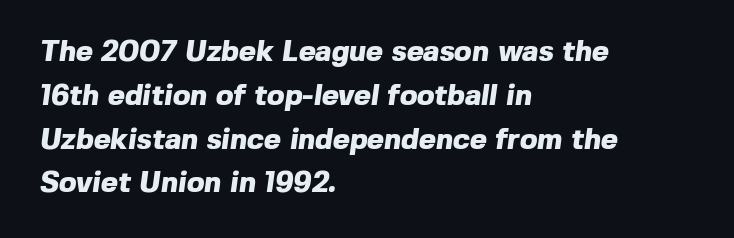
Every row of glyphs begins at an identical x-position on the left. Each glyph is drawn with heavy, bold strokes. Character widths vary here, with narrow letters taking less room than wide ones. Descender tails drop into unmarked territory.
